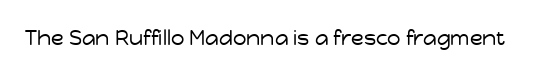
Q: Is the text bold? A: No.
Q: Is the text italic (slanted)? A: No, it is upright.
Q: Is the text underlined? A: No.
Q: Is the spacing between letters normal or unusually wide? A: Normal.
